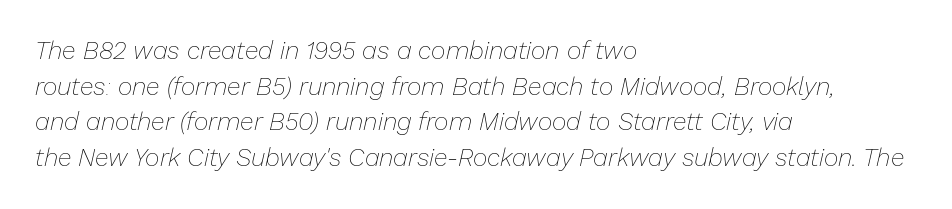
Q: Is the text bold? A: No.
Q: Is the text italic (slanted)? A: Yes, it leans right by about 13 degrees.
Q: Is the text underlined? A: No.
Q: How is the paragraph aligned? A: Left-aligned.
Q: Is the spacing between letters normal or unusually wide? A: Normal.
Q: Is the spacing between lines tight, normal or loose? A: Normal.
